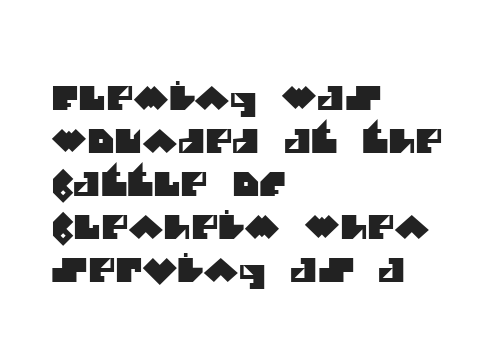
Q: Is the typeface a serif or a sans-serif typeface? A: Sans-serif.
Q: Is the text underlined? A: No.
Q: How is the paragraph aligned? A: Left-aligned.
Q: Is the spacing between letters normal or unusually wide? A: Normal.
Q: Is the spacing between lines tight, normal or loose? A: Normal.
Q: Width (condensed, normal, or wide)? A: Normal.
Q: Stroke contrast? A: Medium.
Q: x-height? A: Large.
Q: Monospaced? A: No.
